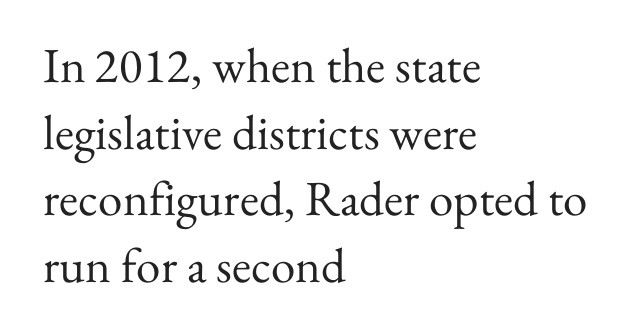
{"serif": "yes", "italic": "no", "bold": "no", "weight": "regular", "width": "normal", "stroke_contrast": "medium", "x_height": "small", "monospaced": "no", "underline": "no", "align": "left", "line_spacing": "normal", "line_spacing_ratio": 1.36, "letter_spacing": "normal", "letter_spacing_em": 0.0, "glyph_px": 49}
